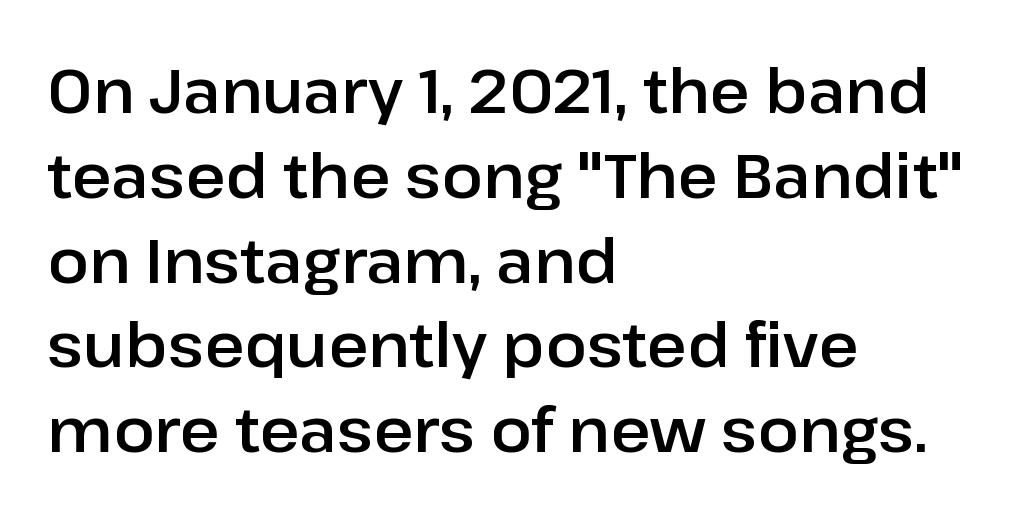
Line starts are locked; line ends wander. Leading matches the norm, producing a regular column. This is roman type, the default non-slanted kind. The glyphs are unaccompanied by any horizontal stroke below them. A typesetter would label this face a sans.
